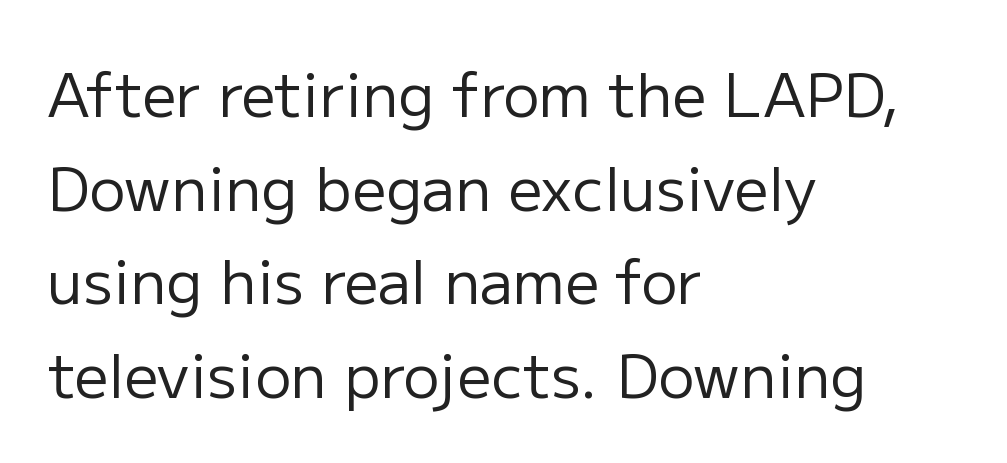
Alignment: flush left. Here the designer chose a conventional face with non-uniform glyph widths. The typeface chosen for these lines omits serifs. Look at the tracking — it's just the regular setting, nothing added. Regarding leading, the lines here are spaced in the standard way.
